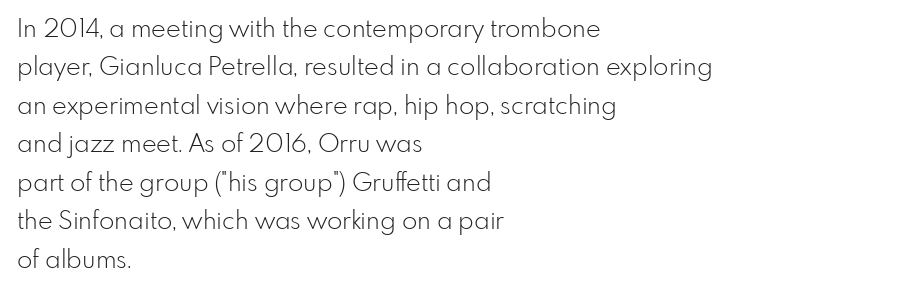
{"italic": "no", "bold": "no", "underline": "no", "align": "left", "line_spacing": "normal", "line_spacing_ratio": 1.54, "letter_spacing": "normal", "letter_spacing_em": 0.0, "glyph_px": 25}
